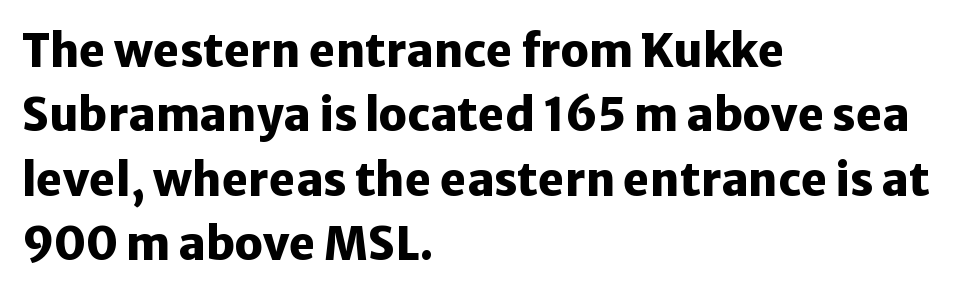
Q: Is the text bold? A: Yes.
Q: Is the text italic (slanted)? A: No, it is upright.
Q: Is the typeface a serif or a sans-serif typeface? A: Sans-serif.
Q: Is the text underlined? A: No.
Q: How is the paragraph aligned? A: Left-aligned.
Q: Is the spacing between letters normal or unusually wide? A: Normal.
Q: Is the spacing between lines tight, normal or loose? A: Normal.
Q: Width (condensed, normal, or wide)? A: Normal.
Q: Stroke contrast? A: Low.
Q: x-height? A: Medium.
Q: Monospaced? A: No.
